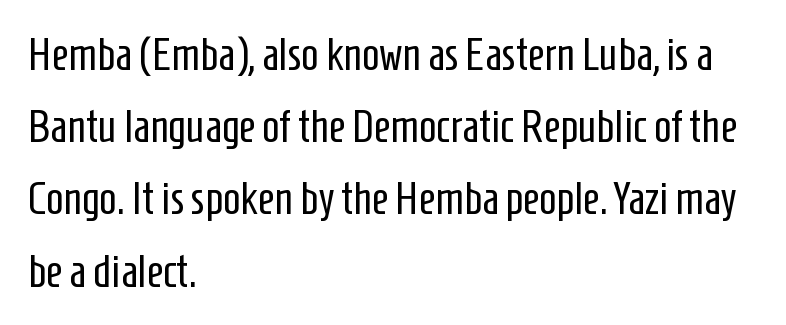
The image shows 46 px regular-weight, condensed sans-serif type, upright; set left-aligned, normal line spacing (1.57x), normal letter spacing, not underlined; low stroke contrast and a medium x-height.
